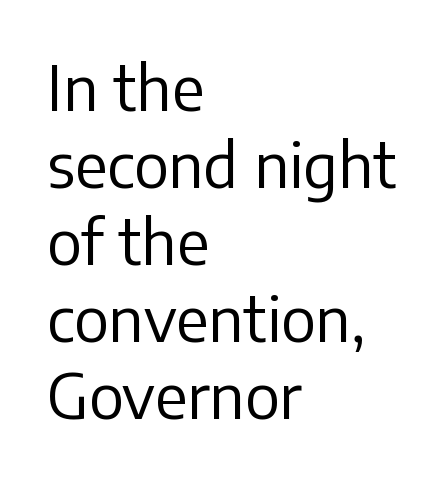
Look at the tracking — it's just the regular setting, nothing added. This rendering employs a face without finishing strokes, i.e., a sans-serif. One-word summary of the alignment: left. You can tell it's not italic because the verticals are truly vertical. This sample has the flowing, uneven cadence of proportional lettering.
